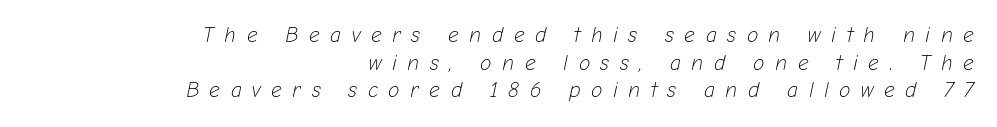
Whoever set this chose a conventional vertical rhythm. The letters are slanted; this is an italic face. Quick note: underline off. The text block is weighted toward the right margin, trailing off unevenly leftward. Loose tracking; the words dissolve into strings of separated letters.
